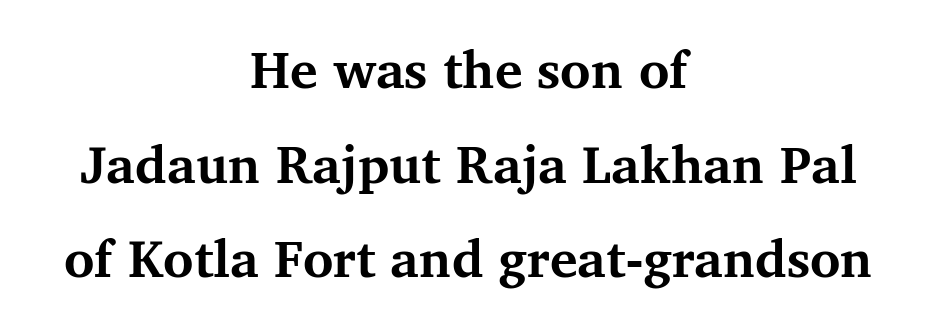
Q: Is the text bold? A: Yes.
Q: Is the text italic (slanted)? A: No, it is upright.
Q: Is the typeface a serif or a sans-serif typeface? A: Serif.
Q: Is the text underlined? A: No.
Q: How is the paragraph aligned? A: Centered.
Q: Is the spacing between letters normal or unusually wide? A: Normal.
Q: Width (condensed, normal, or wide)? A: Normal.
Q: Stroke contrast? A: Medium.
Q: x-height? A: Medium.
Q: Monospaced? A: No.
